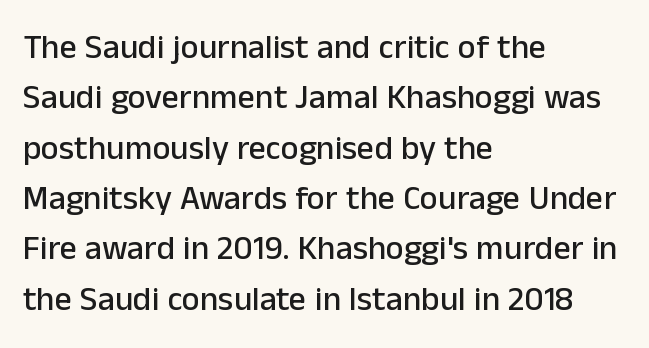
The glyphs in this specimen are sans serif. These lines stack with their left ends in a neat column. Clear beneath every line of the passage. This is roman type, the default non-slanted kind.
